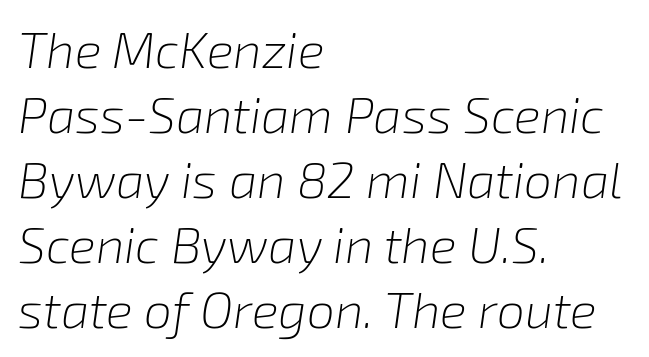
The image shows 50 px light type, italic (leaning right); set left-aligned, normal line spacing (1.3x), normal letter spacing, not underlined; low stroke contrast and a medium x-height.
